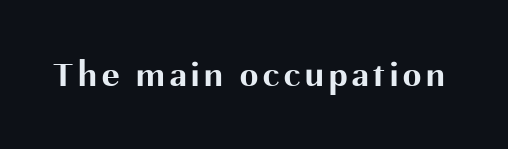
The image shows 37 px bold sans-serif type, upright; set not underlined; medium stroke contrast and a medium x-height.
